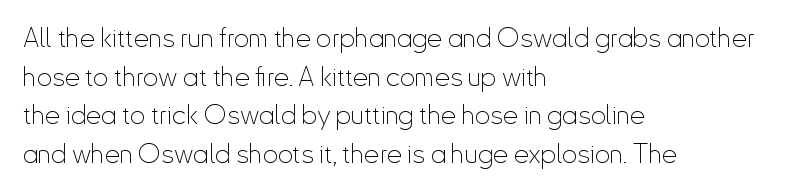
{"italic": "no", "bold": "no", "underline": "no", "align": "left", "line_spacing": "normal", "line_spacing_ratio": 1.43, "letter_spacing": "normal", "letter_spacing_em": 0.0, "glyph_px": 27}
